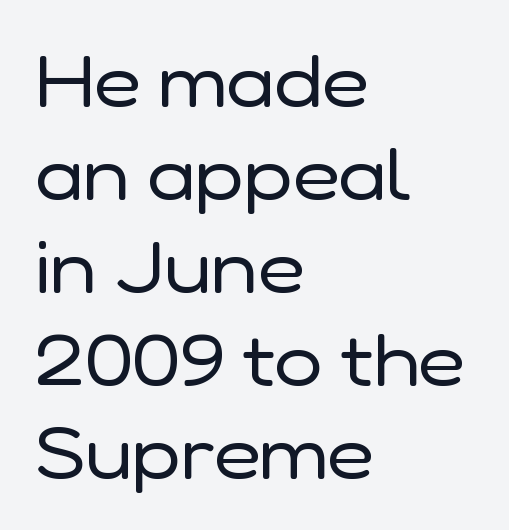
Compared with typical paragraphs, the rows here are spaced about the same. The font sits on the lighter half of the weight spectrum, regular included. Line starts are locked; line ends wander. Do the letters lean? They stand straight.
